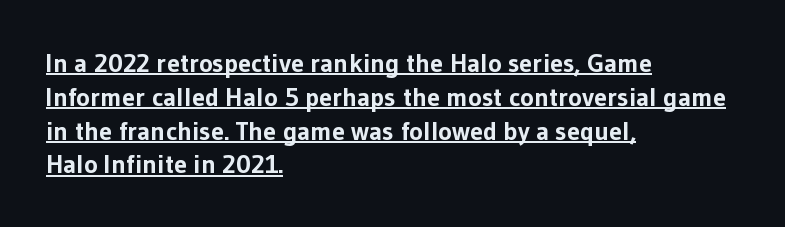
The image shows 26 px bold type, upright; set left-aligned, normal line spacing (1.3x), normal letter spacing, underlined.
